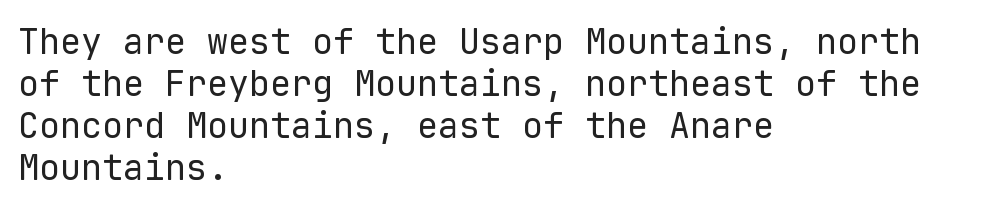
These lines are rendered in a fixed-pitch font. This rendering leaves character spacing at its baseline value. In terms of posture, this sample is upright. The lines in this sample share a left origin and differ only in where they stop. Observe the absence of serifs on each vertical stroke in this sample.
